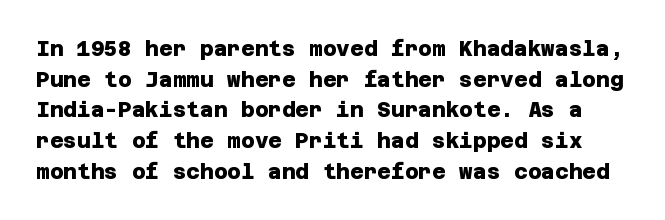
The image shows 21 px bold type; set normal line spacing (1.46x), normal letter spacing, not underlined.
